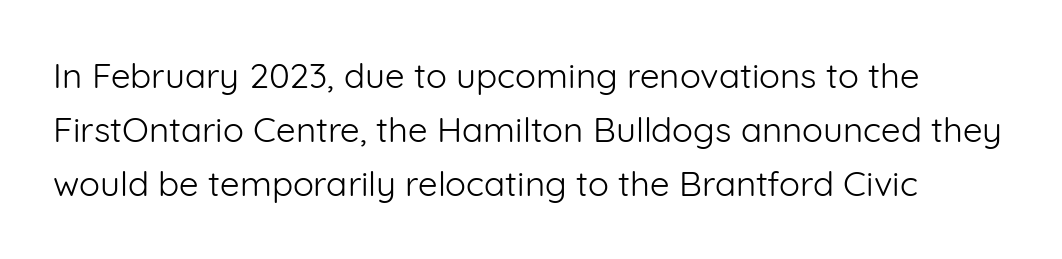
{"serif": "no", "italic": "no", "bold": "no", "weight": "light", "width": "normal", "stroke_contrast": "low", "x_height": "medium", "monospaced": "no", "underline": "no", "line_spacing": "normal", "line_spacing_ratio": 1.55, "letter_spacing": "normal", "letter_spacing_em": 0.0, "glyph_px": 35}
